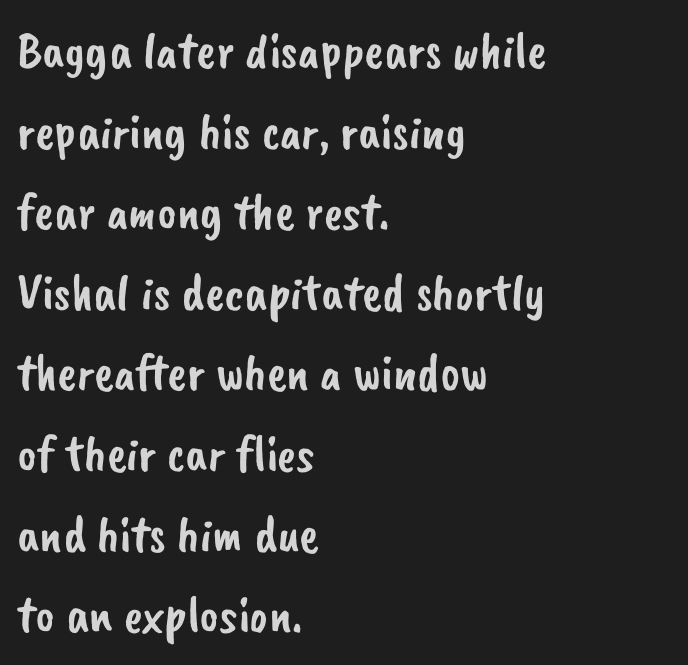
Q: Is the typeface a serif or a sans-serif typeface? A: Sans-serif.
Q: Is the text underlined? A: No.
Q: How is the paragraph aligned? A: Left-aligned.
Q: Is the spacing between letters normal or unusually wide? A: Normal.
Q: Is the spacing between lines tight, normal or loose? A: Normal.
Q: Width (condensed, normal, or wide)? A: Normal.
Q: Stroke contrast? A: Low.
Q: x-height? A: Small.
Q: Monospaced? A: No.
